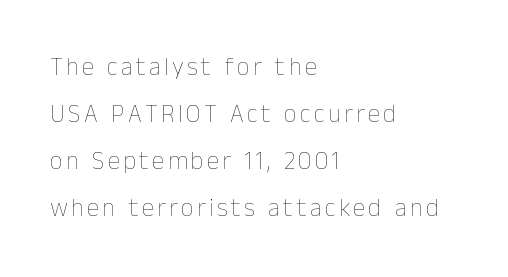
{"italic": "no", "bold": "no", "underline": "no", "align": "left", "line_spacing_ratio": 1.88, "glyph_px": 25}
